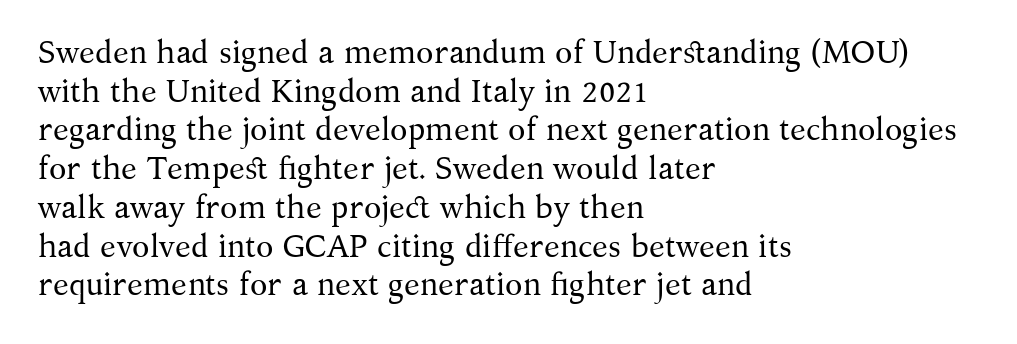
The image shows 32 px regular-weight serif type, upright; set left-aligned, line spacing 1.21x, normal letter spacing, not underlined; medium stroke contrast and a medium x-height.
